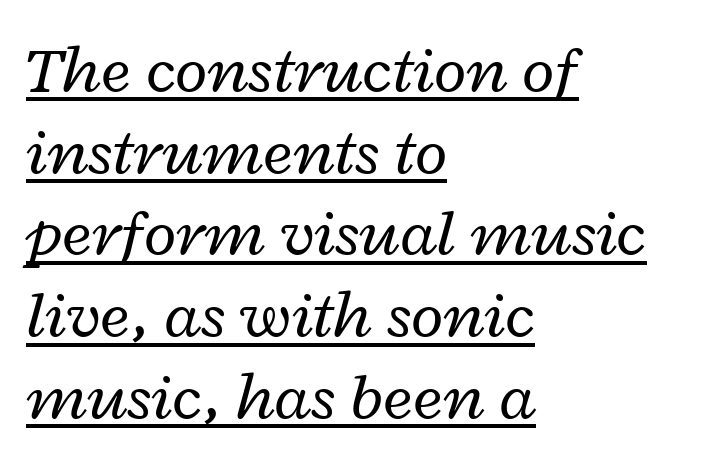
Q: Is the text bold? A: No.
Q: Is the text italic (slanted)? A: Yes, it leans right by about 12 degrees.
Q: Is the text underlined? A: Yes.
Q: How is the paragraph aligned? A: Left-aligned.
Q: Is the spacing between letters normal or unusually wide? A: Normal.
Q: Width (condensed, normal, or wide)? A: Wide.
Q: Stroke contrast? A: Low.
Q: x-height? A: Medium.
Q: Monospaced? A: No.
